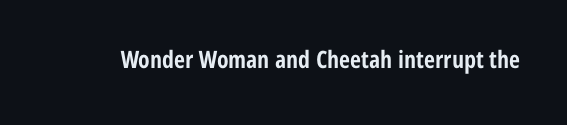
What stands out about the letter spacing? Nothing — it is the standard amount. Upright lettering throughout. Bold? Absolutely — the strokes are thick and heavy. The glyphs are unaccompanied by any horizontal stroke below them.
